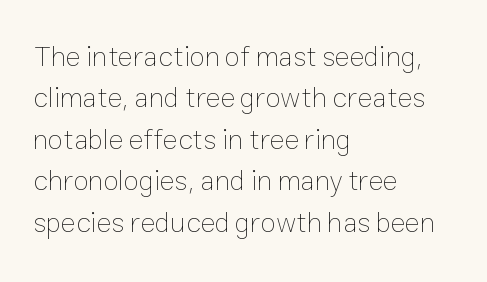
This is roman type, the default non-slanted kind. Where is the straight margin? On the left. The passage shown is typed in a proportional face where columns would drift. This sample uses plain, unmodified letter spacing. No chunkiness to these letters — they're not bold.
